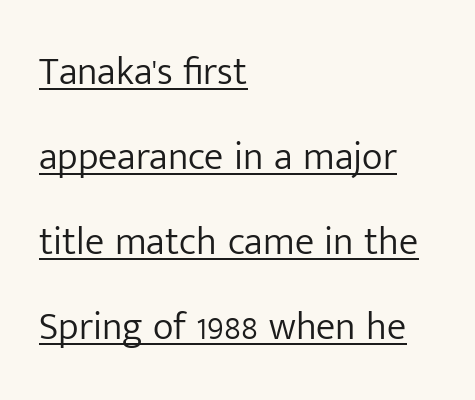
{"serif": "no", "italic": "no", "bold": "no", "weight": "light", "width": "normal", "stroke_contrast": "low", "x_height": "medium", "monospaced": "no", "underline": "yes", "align": "left", "line_spacing": "loose", "line_spacing_ratio": 2.18, "letter_spacing": "normal", "letter_spacing_em": 0.0, "glyph_px": 39}
